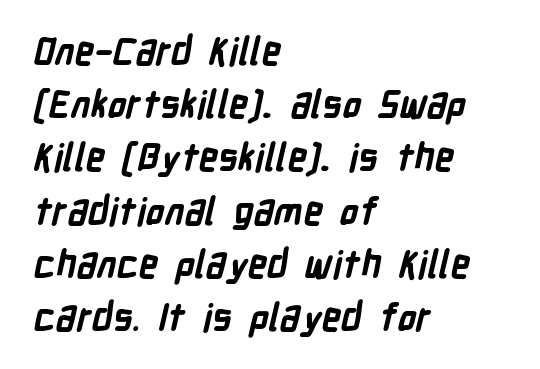
{"serif": "no", "bold": "yes", "weight": "bold", "width": "condensed", "stroke_contrast": "low", "x_height": "medium", "monospaced": "no", "underline": "no", "align": "left", "line_spacing": "normal", "line_spacing_ratio": 1.4, "letter_spacing": "normal", "letter_spacing_em": 0.0, "glyph_px": 38}
